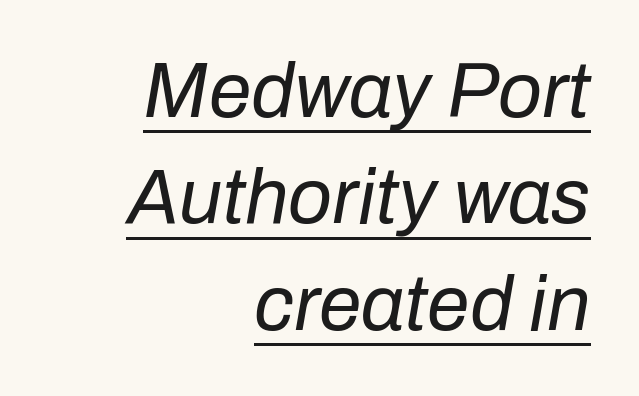
The image shows 77 px regular-weight type, italic (leaning right); set right-aligned, normal line spacing (1.38x), normal letter spacing, underlined; low stroke contrast and a medium x-height.
